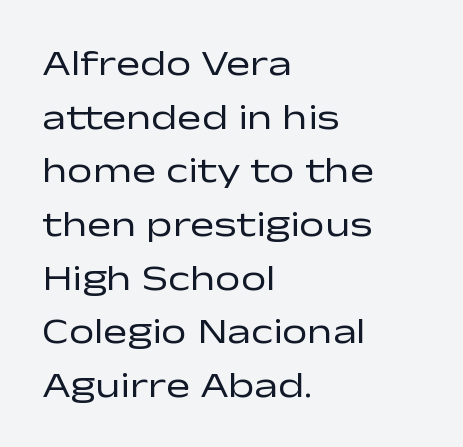
Character widths vary here, with narrow letters taking less room than wide ones. The face looks like a standard text weight, possibly lighter. Does the copy run flush right? No — it runs flush left. The rendering keeps characters at their native spacing. The letters stand upright; this is a roman face. Notice how descenders clear the ascenders below comfortably — that's standard leading.
